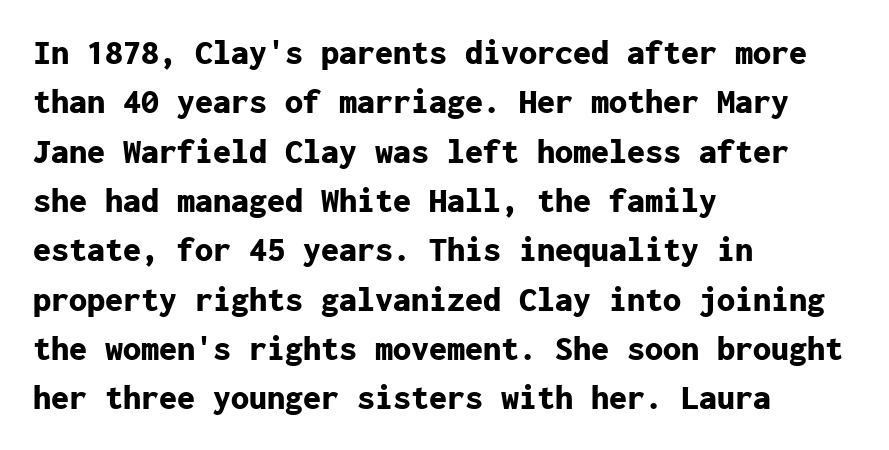
Q: Is the text bold? A: Yes.
Q: Is the text italic (slanted)? A: No, it is upright.
Q: Is the typeface a serif or a sans-serif typeface? A: Sans-serif.
Q: Is the text underlined? A: No.
Q: How is the paragraph aligned? A: Left-aligned.
Q: Is the spacing between letters normal or unusually wide? A: Normal.
Q: Is the spacing between lines tight, normal or loose? A: Normal.
Q: Width (condensed, normal, or wide)? A: Normal.
Q: Stroke contrast? A: Low.
Q: x-height? A: Medium.
Q: Monospaced? A: Yes.
